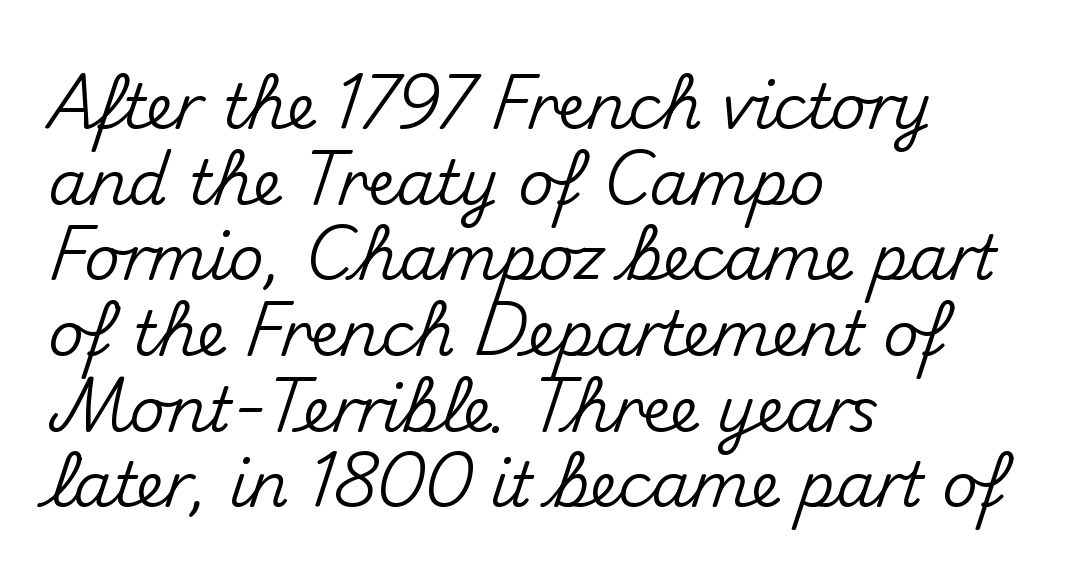
{"serif": "no", "width": "normal", "stroke_contrast": "medium", "x_height": "small", "monospaced": "no", "underline": "no", "align": "left", "line_spacing_ratio": 1.22, "letter_spacing": "normal", "letter_spacing_em": 0.0, "glyph_px": 62}
